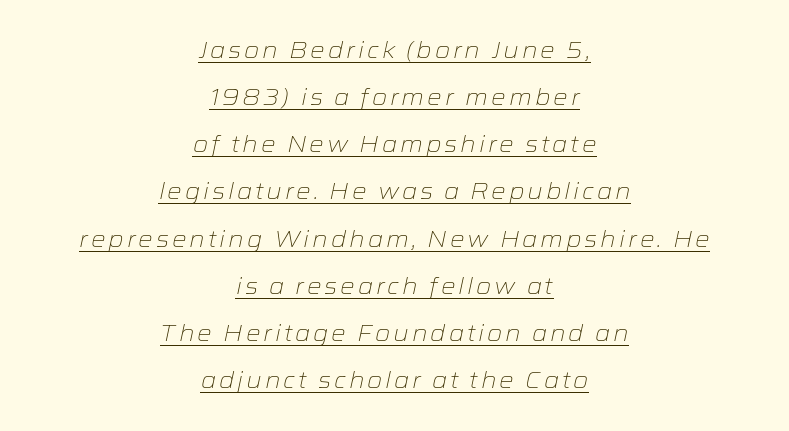
Q: Is the text bold? A: No.
Q: Is the text italic (slanted)? A: Yes, it leans right by about 12 degrees.
Q: Is the text underlined? A: Yes.
Q: How is the paragraph aligned? A: Centered.
Q: Is the spacing between lines tight, normal or loose? A: Loose.
